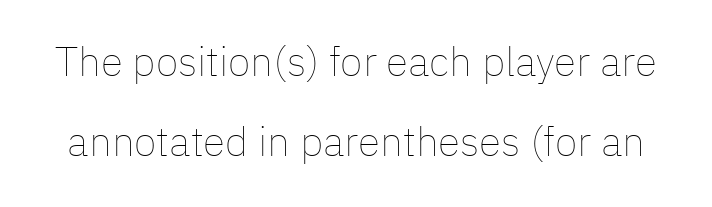
The image shows 41 px thin type, upright; set loose line spacing (1.94x), normal letter spacing, not underlined; low stroke contrast and a medium x-height.
